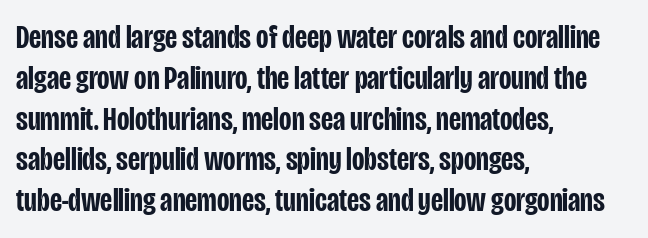
{"serif": "no", "italic": "no", "bold": "semi", "weight": "semibold", "width": "condensed", "stroke_contrast": "low", "x_height": "large", "monospaced": "no", "underline": "no", "align": "left", "line_spacing_ratio": 1.2, "letter_spacing": "normal", "letter_spacing_em": 0.0, "glyph_px": 34}
